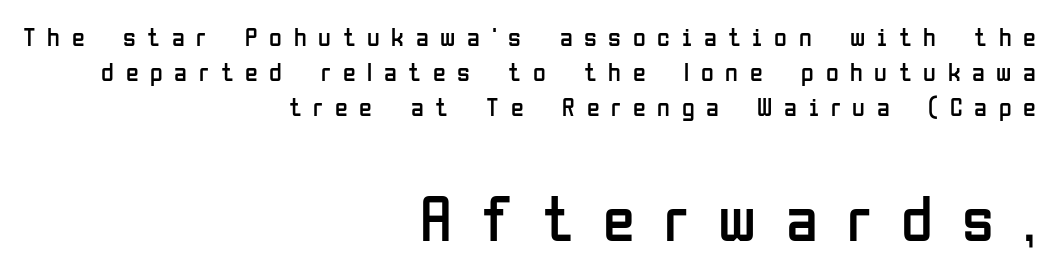
Has an underline been added? It has not. Visually the block forms a straight wall on the right and a jagged coastline on the left. Does the type have serifs? No, each stem ends abruptly. Italic: no, the glyphs are upright roman.
